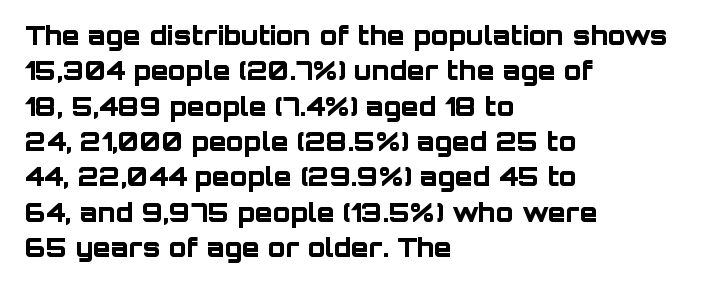
The image shows 26 px bold type, upright; set left-aligned, normal line spacing (1.36x), normal letter spacing, not underlined.
